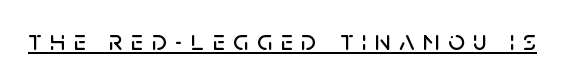
{"serif": "no", "italic": "no", "width": "normal", "stroke_contrast": "low", "x_height": "large", "monospaced": "no", "underline": "yes", "letter_spacing": "wide", "letter_spacing_em": 0.29, "glyph_px": 29}
